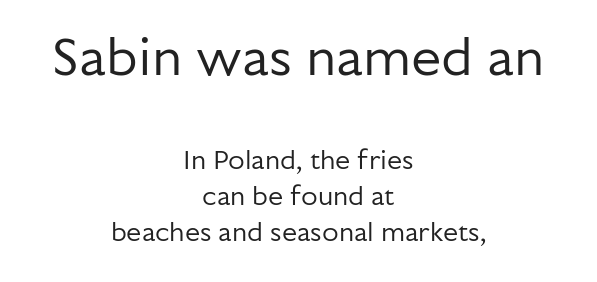
In terms of letterform style, serifs are entirely absent. Has an underline been added? It has not. The passage shown has conventional tracking throughout. If you drew a line through each stem, it would be perfectly vertical.
